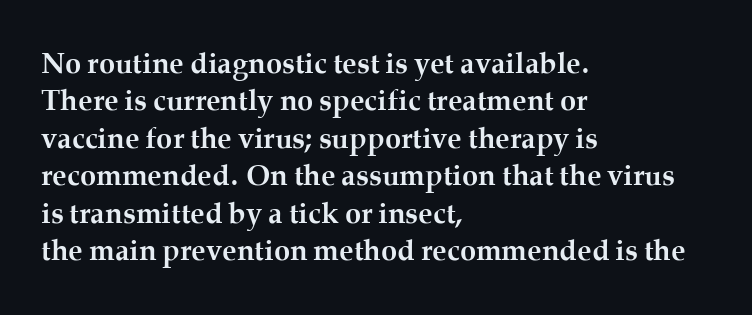
{"serif": "yes", "italic": "no", "bold": "yes", "weight": "semibold", "width": "normal", "stroke_contrast": "medium", "x_height": "medium", "monospaced": "no", "underline": "no", "align": "left", "line_spacing": "normal", "line_spacing_ratio": 1.29, "letter_spacing": "normal", "letter_spacing_em": 0.0, "glyph_px": 29}
